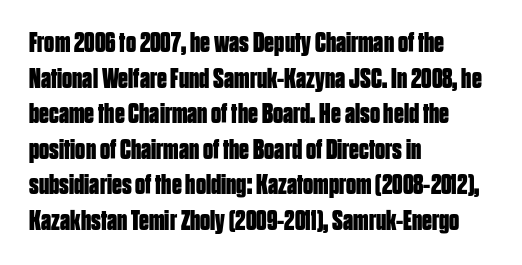
The image shows 28 px bold, condensed sans-serif type, upright; set left-aligned, normal line spacing (1.27x), normal letter spacing, not underlined; low stroke contrast and a large x-height.
